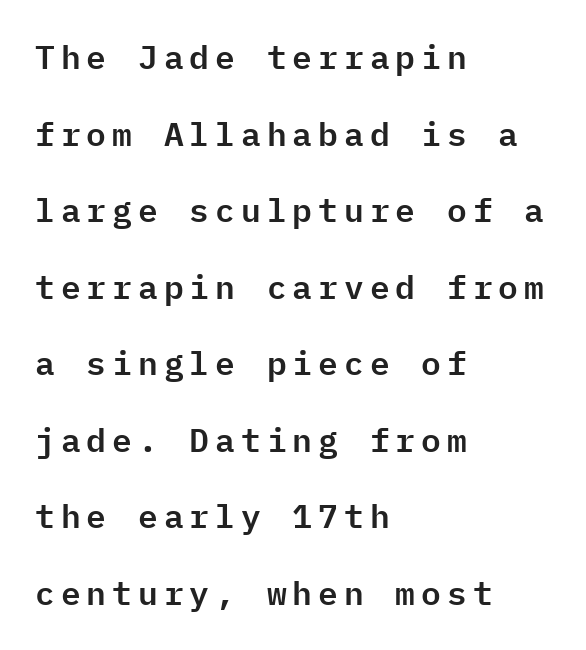
{"serif": "no", "italic": "no", "width": "normal", "stroke_contrast": "low", "x_height": "medium", "monospaced": "yes", "underline": "no", "align": "left", "line_spacing": "loose", "line_spacing_ratio": 2.32, "glyph_px": 33}
